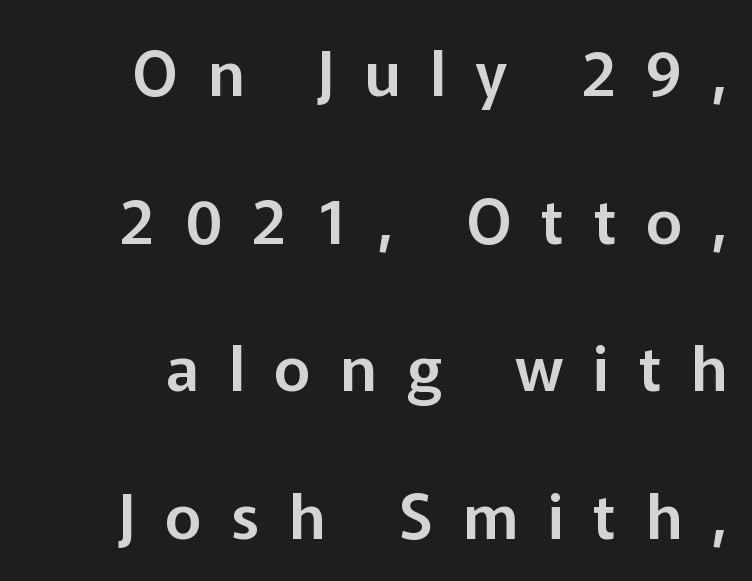
Q: Is the text italic (slanted)? A: No, it is upright.
Q: Is the typeface a serif or a sans-serif typeface? A: Sans-serif.
Q: Is the text underlined? A: No.
Q: How is the paragraph aligned? A: Right-aligned.
Q: Is the spacing between letters normal or unusually wide? A: Unusually wide.
Q: Is the spacing between lines tight, normal or loose? A: Loose.
Q: Width (condensed, normal, or wide)? A: Normal.
Q: Stroke contrast? A: Low.
Q: x-height? A: Medium.
Q: Monospaced? A: No.
